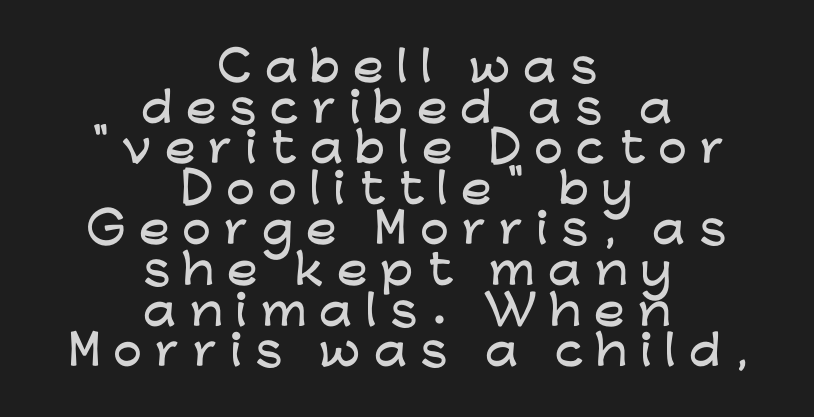
The image shows 41 px wide sans-serif type, upright; set centered, tight line spacing (0.99x), unusually wide letter spacing (+0.32 em), not underlined; low stroke contrast and a medium x-height.
